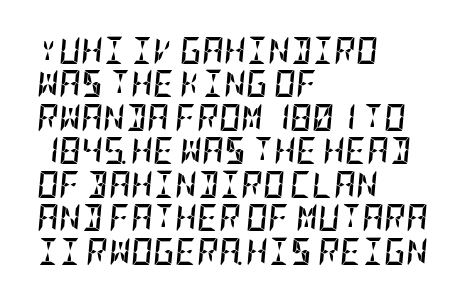
Rule under the text: the space is simply empty. Notice how the stems are inclined rather than vertical — that's the hallmark of italics. In terms of weight, the rendering is a true, heavy bold. This sample is left-justified, so line endings fall wherever the words run out. Honestly, the letter spacing is just normal — you wouldn't notice it.
